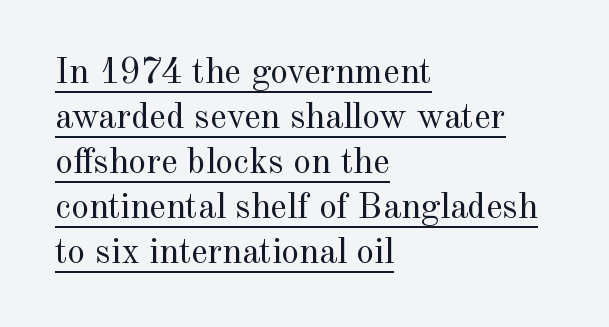
Q: Is the text bold? A: No.
Q: Is the text italic (slanted)? A: No, it is upright.
Q: Is the typeface a serif or a sans-serif typeface? A: Serif.
Q: Is the text underlined? A: Yes.
Q: How is the paragraph aligned? A: Left-aligned.
Q: Is the spacing between letters normal or unusually wide? A: Normal.
Q: Is the spacing between lines tight, normal or loose? A: Normal.
Q: Width (condensed, normal, or wide)? A: Normal.
Q: x-height? A: Small.
Q: Monospaced? A: No.
